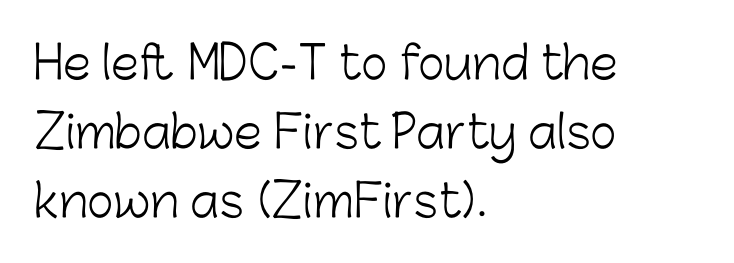
Q: Is the text bold? A: No.
Q: Is the text italic (slanted)? A: No, it is upright.
Q: Is the typeface a serif or a sans-serif typeface? A: Sans-serif.
Q: Is the text underlined? A: No.
Q: How is the paragraph aligned? A: Left-aligned.
Q: Is the spacing between letters normal or unusually wide? A: Normal.
Q: Is the spacing between lines tight, normal or loose? A: Normal.
Q: Width (condensed, normal, or wide)? A: Normal.
Q: Stroke contrast? A: Low.
Q: x-height? A: Medium.
Q: Monospaced? A: No.
